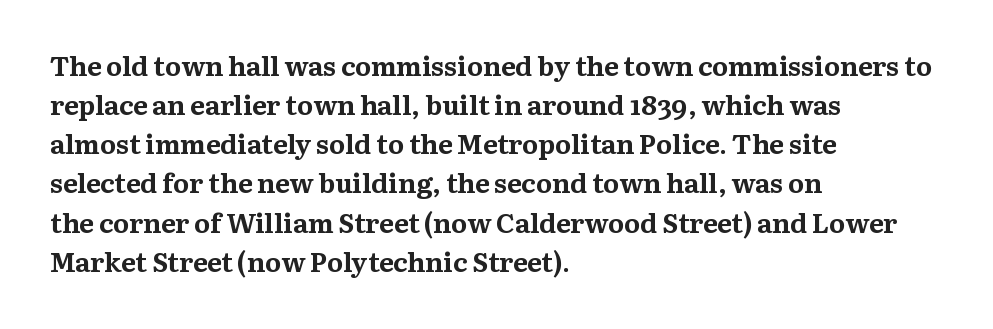
The image shows 27 px bold type, upright; set left-aligned, normal line spacing (1.45x), normal letter spacing, not underlined.
